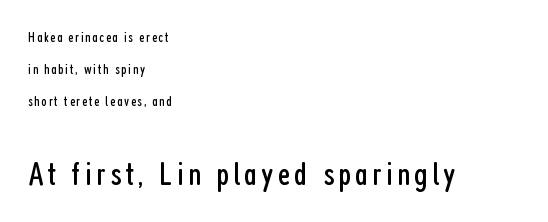
The image shows 34 px regular-weight, condensed sans-serif type, upright; set left-aligned, loose line spacing (2.28x), not underlined; the second (bottom) block is 2.43x larger; low stroke contrast and a medium x-height.
